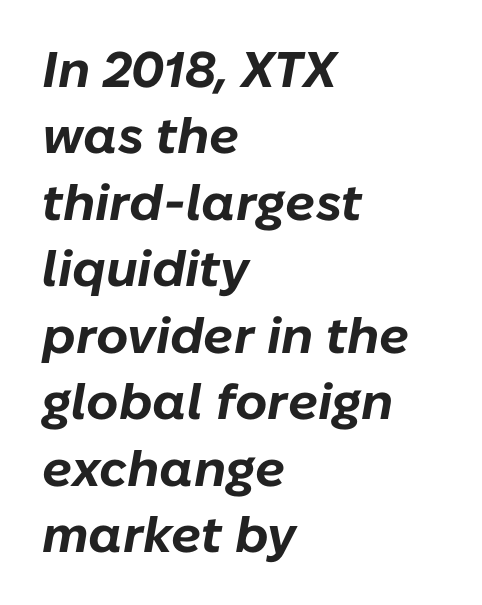
Q: Is the text bold? A: Yes.
Q: Is the text italic (slanted)? A: Yes, it leans right by about 10 degrees.
Q: Is the text underlined? A: No.
Q: How is the paragraph aligned? A: Left-aligned.
Q: Is the spacing between letters normal or unusually wide? A: Normal.
Q: Is the spacing between lines tight, normal or loose? A: Normal.
Q: Width (condensed, normal, or wide)? A: Normal.
Q: Stroke contrast? A: Low.
Q: x-height? A: Medium.
Q: Monospaced? A: No.
